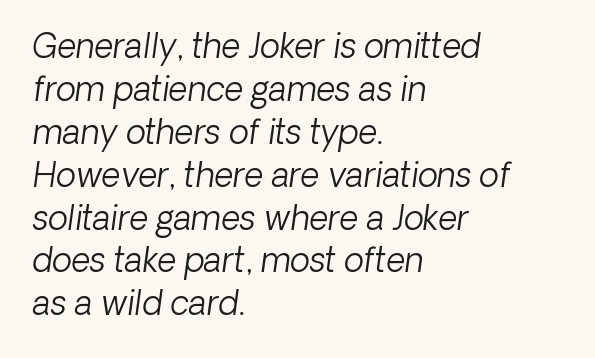
{"serif": "no", "bold": "no", "weight": "light", "width": "normal", "stroke_contrast": "low", "x_height": "medium", "monospaced": "no", "underline": "no", "align": "left", "line_spacing": "normal", "line_spacing_ratio": 1.3, "letter_spacing": "normal", "letter_spacing_em": 0.0, "glyph_px": 33}
